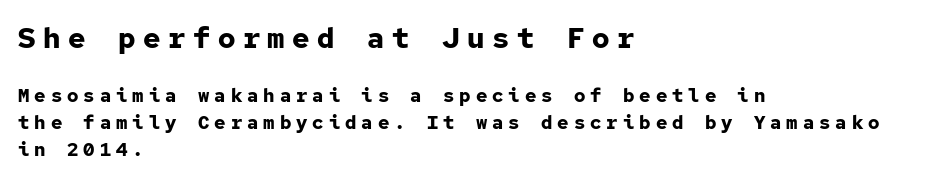
The image shows 29 px bold sans-serif type, upright, monospaced; set left-aligned, normal line spacing (1.41x), unusually wide letter spacing (+0.26 em), not underlined; the first (top) block is 1.53x larger; low stroke contrast and a medium x-height.
